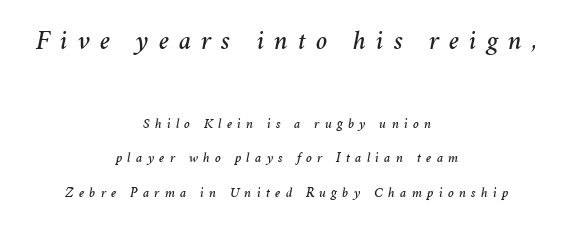
The lines are quadded center. Observe the lean: these are italic letterforms. Any mark beneath the type? The region is blank. What's the leading like? Stretched, with rows far apart. The tracking reads as deliberately expanded to a designer's eye.
